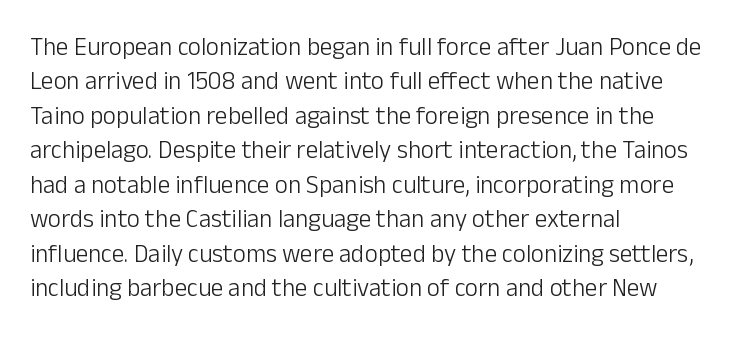
Spacing between characters is what you'd get straight out of the box. The passage shown is not underscored anywhere. The lines in this sample share a left origin and differ only in where they stop. The lines sit at an ordinary, default distance from one another. Is the type heavy? It reads as light-to-regular instead.
